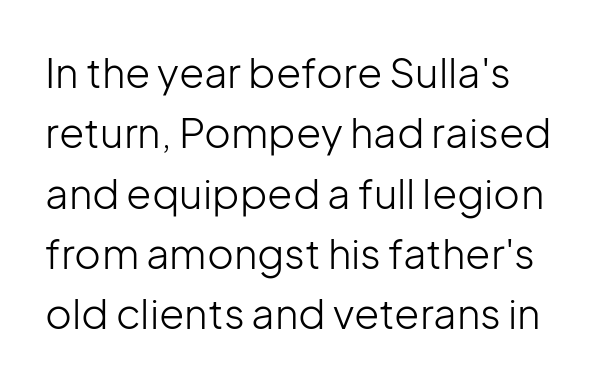
Q: Is the text bold? A: No.
Q: Is the text italic (slanted)? A: No, it is upright.
Q: Is the typeface a serif or a sans-serif typeface? A: Sans-serif.
Q: Is the text underlined? A: No.
Q: Is the spacing between letters normal or unusually wide? A: Normal.
Q: Is the spacing between lines tight, normal or loose? A: Normal.
Q: Width (condensed, normal, or wide)? A: Normal.
Q: Stroke contrast? A: Low.
Q: x-height? A: Medium.
Q: Monospaced? A: No.
